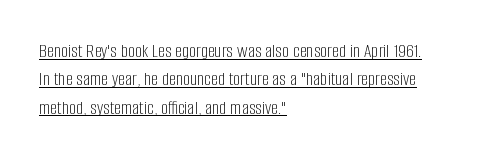
Baseline-to-baseline distance is the conventional proportion of letter height. Glyph-to-glyph distance matches everyday printed text. Typeset ragged right — the left edge is the straight one. These characters rest on top of a visible drawn line.
